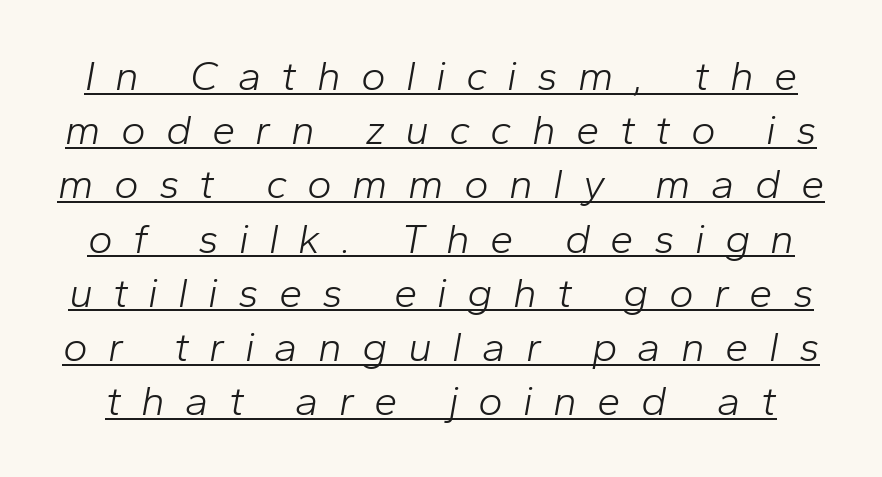
The typesetting does not lean heavy: it is not bold. The tracking jumps out immediately: characters are airy and widely separated. The specimen includes a rule beneath the text block's lines. These lines were composed using italics. Evenly set lines give the paragraph a standard silhouette. You could not count columns in this text — the font is proportionally spaced.
